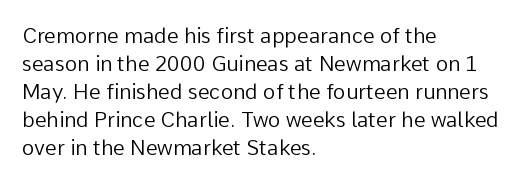
The paragraph has a hard left edge and a soft right edge. Rows of type keep a routine distance in the vertical direction. The letters sit at their default tracking, neither squeezed nor spread. Posture: vertical.
